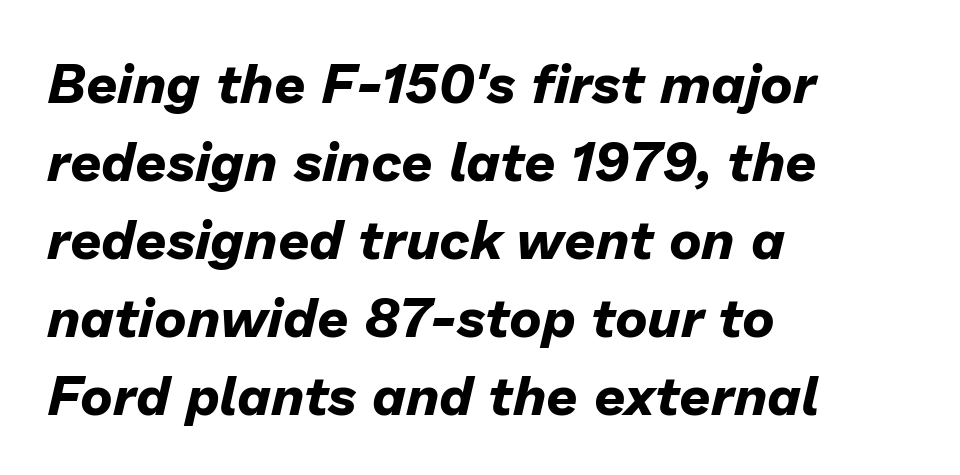
{"italic": "yes", "lean": "right", "slant_degrees": 13, "bold": "yes", "weight": "bold", "width": "normal", "stroke_contrast": "low", "x_height": "medium", "monospaced": "no", "underline": "no", "align": "left", "line_spacing": "normal", "line_spacing_ratio": 1.42, "letter_spacing": "normal", "letter_spacing_em": 0.0, "glyph_px": 55}
